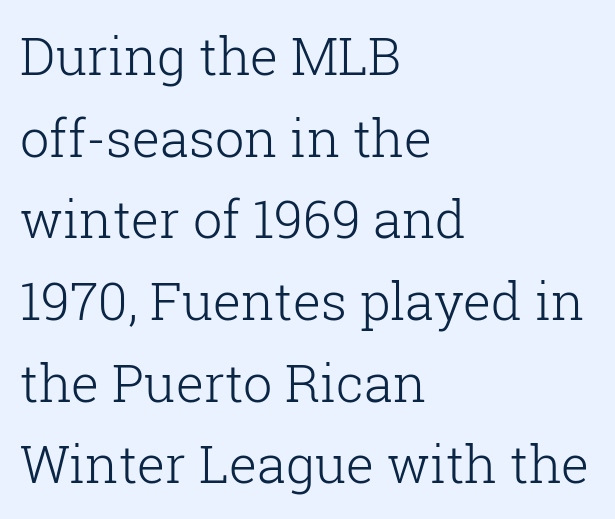
{"serif": "yes", "italic": "no", "bold": "no", "weight": "light", "width": "normal", "stroke_contrast": "low", "x_height": "medium", "monospaced": "no", "underline": "no", "align": "left", "line_spacing": "normal", "line_spacing_ratio": 1.57, "letter_spacing": "normal", "letter_spacing_em": 0.0, "glyph_px": 52}
